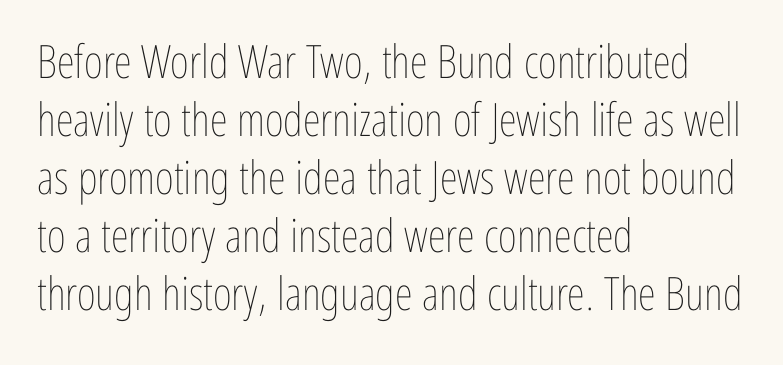
Q: Is the text bold? A: No.
Q: Is the text italic (slanted)? A: No, it is upright.
Q: Is the text underlined? A: No.
Q: How is the paragraph aligned? A: Left-aligned.
Q: Is the spacing between letters normal or unusually wide? A: Normal.
Q: Is the spacing between lines tight, normal or loose? A: Normal.
Q: Width (condensed, normal, or wide)? A: Condensed.
Q: Stroke contrast? A: Low.
Q: x-height? A: Medium.
Q: Monospaced? A: No.
